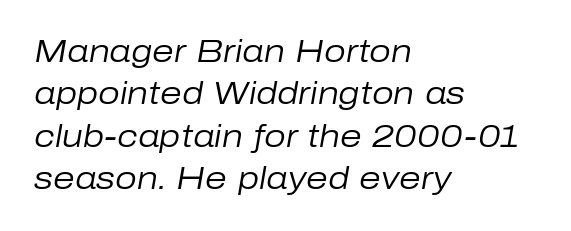
Q: Is the text bold? A: No.
Q: Is the text italic (slanted)? A: Yes, it leans right by about 10 degrees.
Q: Is the text underlined? A: No.
Q: How is the paragraph aligned? A: Left-aligned.
Q: Is the spacing between letters normal or unusually wide? A: Normal.
Q: Is the spacing between lines tight, normal or loose? A: Normal.
Q: Width (condensed, normal, or wide)? A: Normal.
Q: Stroke contrast? A: Low.
Q: x-height? A: Medium.
Q: Monospaced? A: No.
